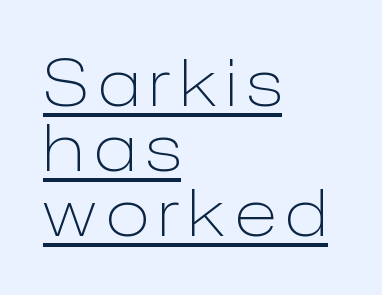
{"serif": "no", "italic": "no", "bold": "no", "weight": "light", "width": "normal", "stroke_contrast": "low", "x_height": "medium", "monospaced": "no", "underline": "yes", "align": "left", "line_spacing": "tight", "line_spacing_ratio": 1.0, "glyph_px": 65}
